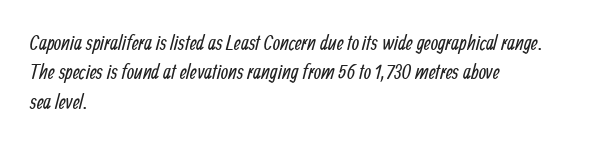
The image shows 21 px text type; set left-aligned, normal line spacing (1.4x), normal letter spacing, not underlined.
